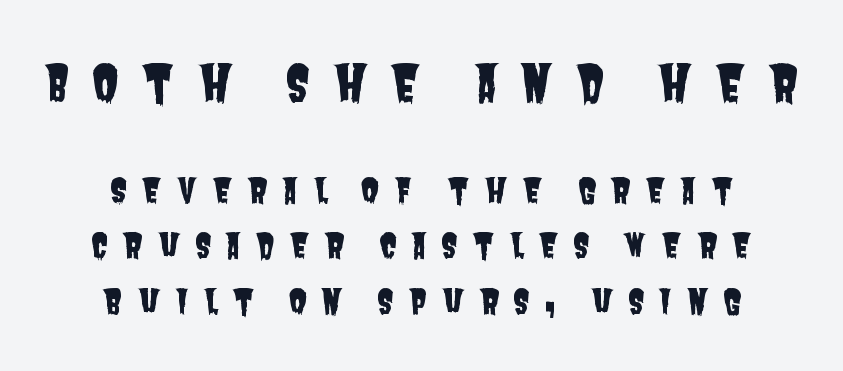
The passage shown begins with its larger block and ends with its smaller one. Neither beginnings nor endings align; midpoints do. How would I describe the line gaps? Plain and ordinary. A bare baseline throughout the passage. The horizontal fit of the characters is loose and conspicuously gappy. The designer went with a sans here, leaving each stem footless.
